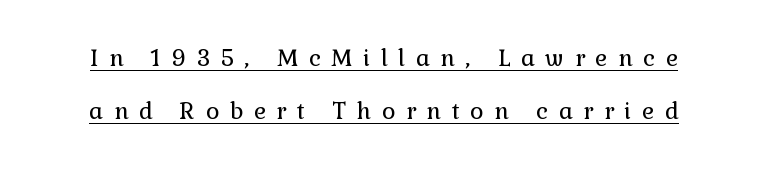
Q: Is the text bold? A: No.
Q: Is the text italic (slanted)? A: No, it is upright.
Q: Is the text underlined? A: Yes.
Q: Is the spacing between letters normal or unusually wide? A: Unusually wide.
Q: Is the spacing between lines tight, normal or loose? A: Loose.
